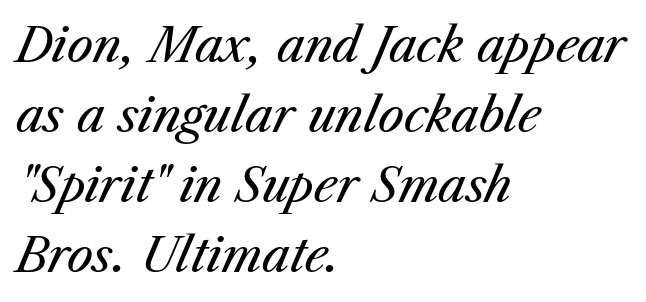
Q: Is the text bold? A: No.
Q: Is the text italic (slanted)? A: Yes, it leans right by about 23 degrees.
Q: Is the text underlined? A: No.
Q: How is the paragraph aligned? A: Left-aligned.
Q: Is the spacing between letters normal or unusually wide? A: Normal.
Q: Is the spacing between lines tight, normal or loose? A: Normal.
Q: Width (condensed, normal, or wide)? A: Normal.
Q: Stroke contrast? A: Medium.
Q: x-height? A: Medium.
Q: Monospaced? A: No.
